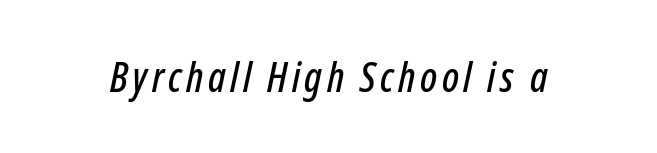
The image shows 41 px condensed type, italic (leaning right); set not underlined; low stroke contrast and a medium x-height.
